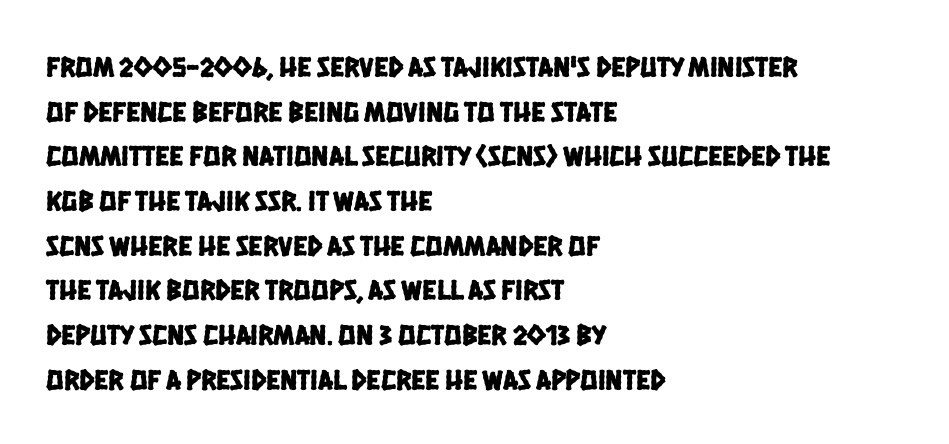
{"serif": "no", "width": "condensed", "stroke_contrast": "low", "x_height": "large", "monospaced": "no", "underline": "no", "align": "left", "line_spacing": "normal", "line_spacing_ratio": 1.54, "letter_spacing": "normal", "letter_spacing_em": 0.0, "glyph_px": 29}
